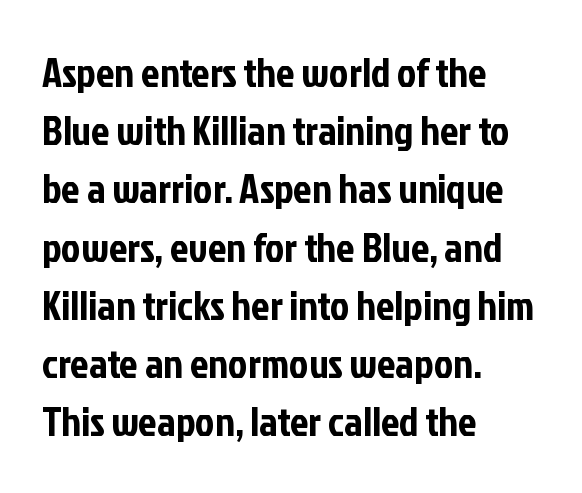
{"serif": "no", "italic": "no", "width": "condensed", "stroke_contrast": "low", "x_height": "medium", "monospaced": "no", "underline": "no", "align": "left", "line_spacing": "normal", "line_spacing_ratio": 1.42, "letter_spacing": "normal", "letter_spacing_em": 0.0, "glyph_px": 41}
